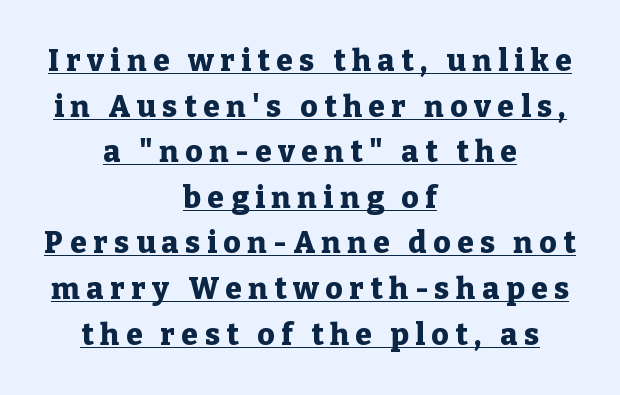
Q: Is the text bold? A: Yes.
Q: Is the text italic (slanted)? A: No, it is upright.
Q: Is the typeface a serif or a sans-serif typeface? A: Serif.
Q: Is the text underlined? A: Yes.
Q: How is the paragraph aligned? A: Centered.
Q: Is the spacing between letters normal or unusually wide? A: Unusually wide.
Q: Is the spacing between lines tight, normal or loose? A: Normal.
Q: Width (condensed, normal, or wide)? A: Normal.
Q: Stroke contrast? A: Low.
Q: x-height? A: Medium.
Q: Monospaced? A: No.
